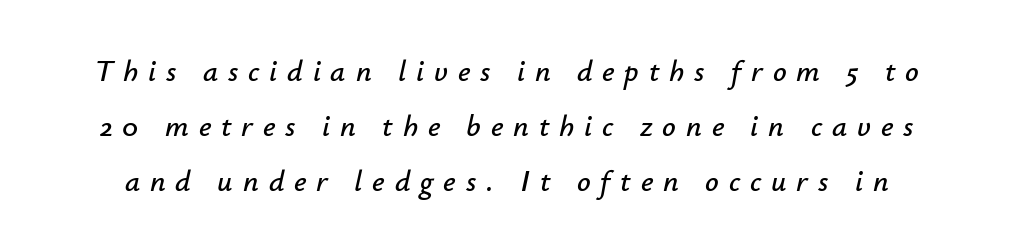
Glance below the letters and you will spot only blank space. The letters are spread apart with noticeably loose tracking. Observe the lean: these are italic letterforms. Think of a printed novel: that variable character pitch is what you see here.
